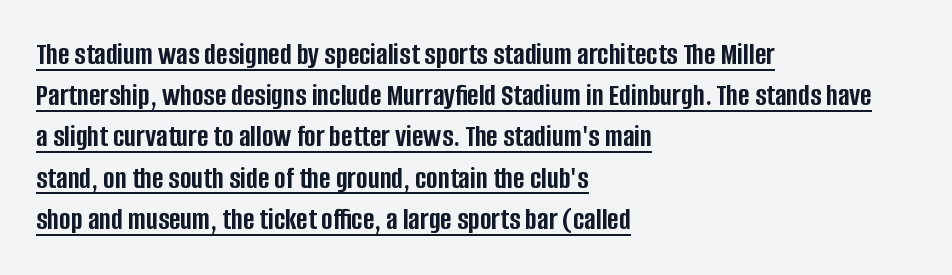
{"serif": "no", "italic": "no", "bold": "yes", "weight": "semibold", "width": "condensed", "stroke_contrast": "low", "x_height": "large", "monospaced": "no", "underline": "yes", "align": "left", "line_spacing": "normal", "line_spacing_ratio": 1.33, "letter_spacing": "normal", "letter_spacing_em": 0.0, "glyph_px": 31}
